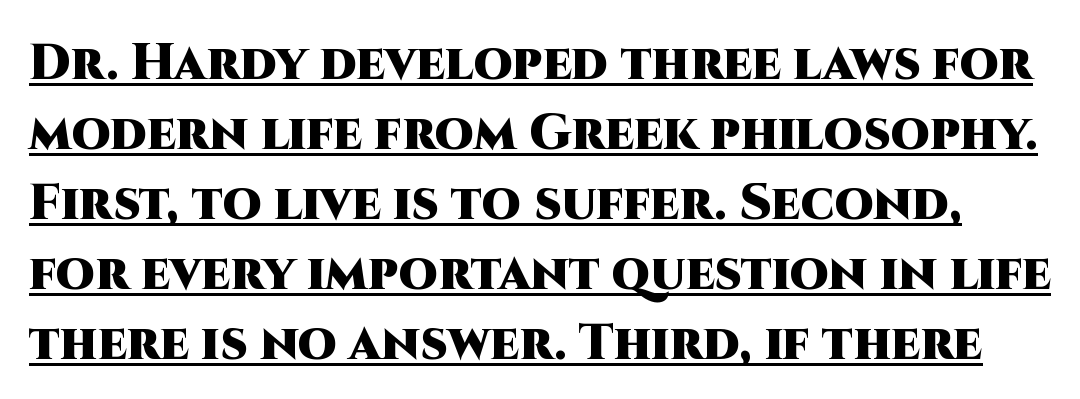
Q: Is the text bold? A: Yes.
Q: Is the text italic (slanted)? A: No, it is upright.
Q: Is the typeface a serif or a sans-serif typeface? A: Sans-serif.
Q: Is the text underlined? A: Yes.
Q: Is the spacing between letters normal or unusually wide? A: Normal.
Q: Is the spacing between lines tight, normal or loose? A: Normal.
Q: Width (condensed, normal, or wide)? A: Normal.
Q: Stroke contrast? A: High.
Q: x-height? A: Large.
Q: Monospaced? A: No.
